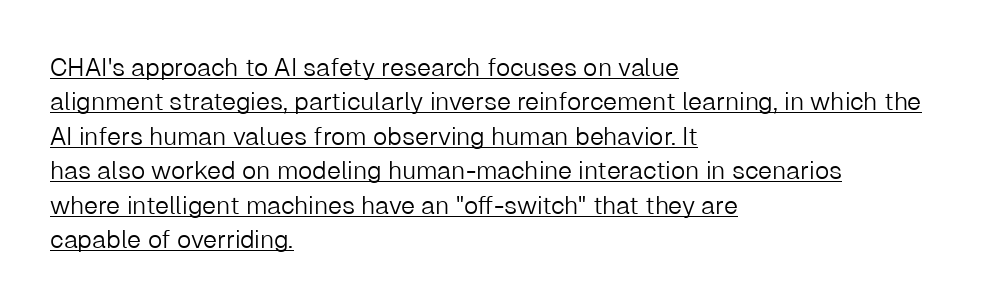
The image shows 25 px text type, upright; set left-aligned, normal line spacing (1.38x), normal letter spacing, underlined.
